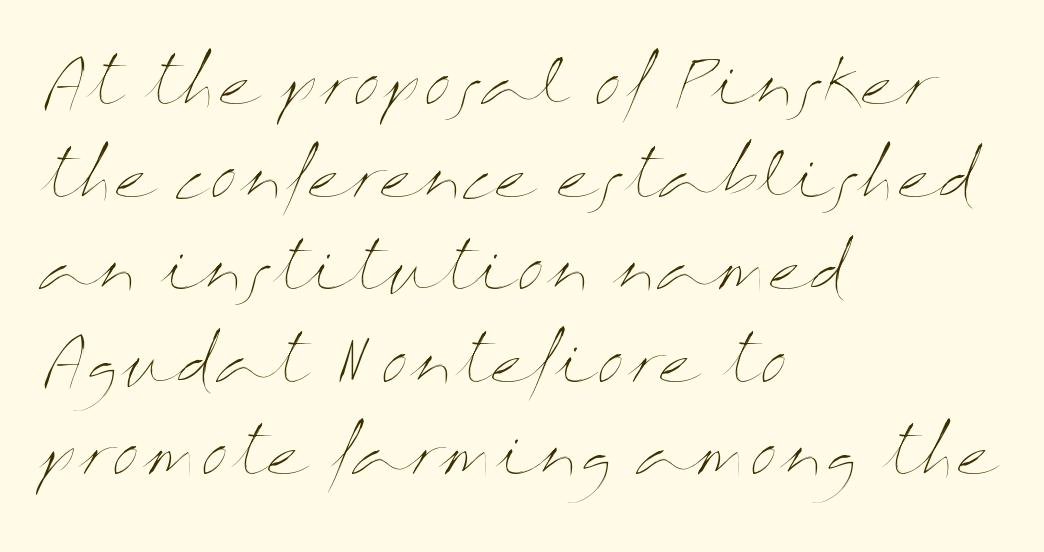
{"bold": "no", "weight": "thin", "width": "wide", "stroke_contrast": "medium", "x_height": "medium", "monospaced": "no", "underline": "no", "align": "left", "line_spacing": "normal", "line_spacing_ratio": 1.47, "letter_spacing": "normal", "letter_spacing_em": 0.0, "glyph_px": 63}
